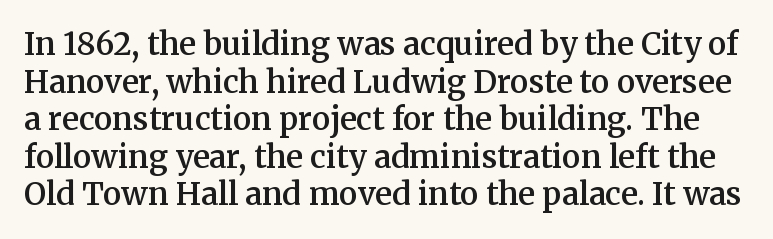
Each letter keeps its own natural width here, so spacing adapts to shape. The characters display serif detailing at their extremities. Words float on clear page, feet unadorned. Posture: upright roman.
